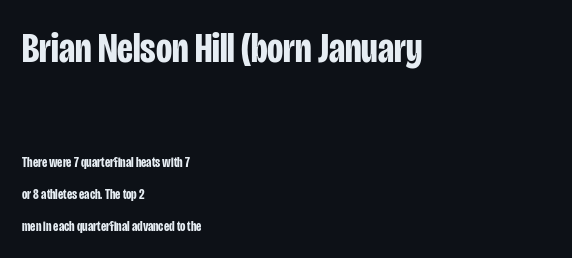
Q: Is the text bold? A: Yes.
Q: Is the text italic (slanted)? A: No, it is upright.
Q: Is the typeface a serif or a sans-serif typeface? A: Sans-serif.
Q: Is the text underlined? A: No.
Q: How is the paragraph aligned? A: Left-aligned.
Q: Is the spacing between letters normal or unusually wide? A: Normal.
Q: Is the spacing between lines tight, normal or loose? A: Loose.
Q: Which block of text is set in a larger size, the first (top) or the second (bottom)? A: The first (top) one.
Q: Width (condensed, normal, or wide)? A: Condensed.
Q: Stroke contrast? A: Low.
Q: x-height? A: Large.
Q: Monospaced? A: No.
